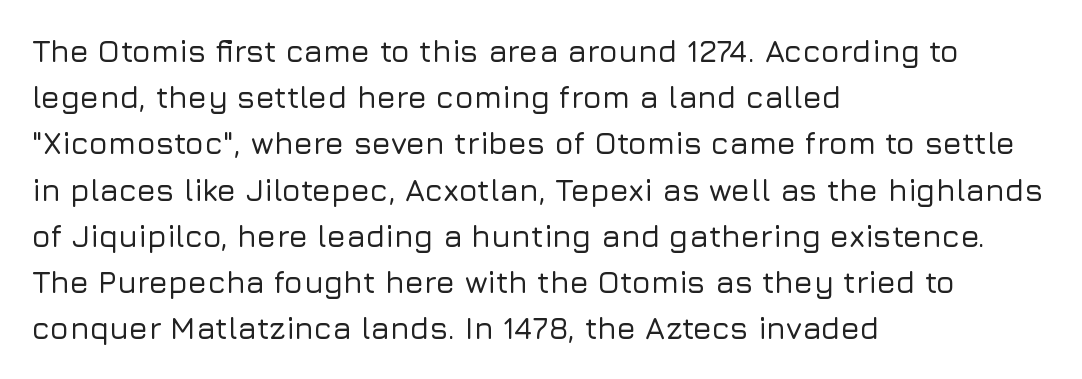
The designer went with a sans here, leaving each stem footless. Summary of vertical rhythm: regular, with standard interline spacing. There is no visible air inserted between adjacent glyphs. Here the designer chose a conventional face with non-uniform glyph widths. Where is the straight margin? On the left.
